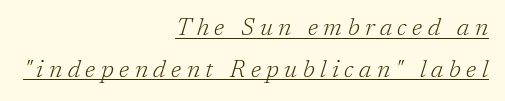
{"italic": "yes", "lean": "right", "slant_degrees": 17, "bold": "no", "underline": "yes", "align": "right", "line_spacing_ratio": 1.73, "letter_spacing": "wide", "letter_spacing_em": 0.23, "glyph_px": 24}
